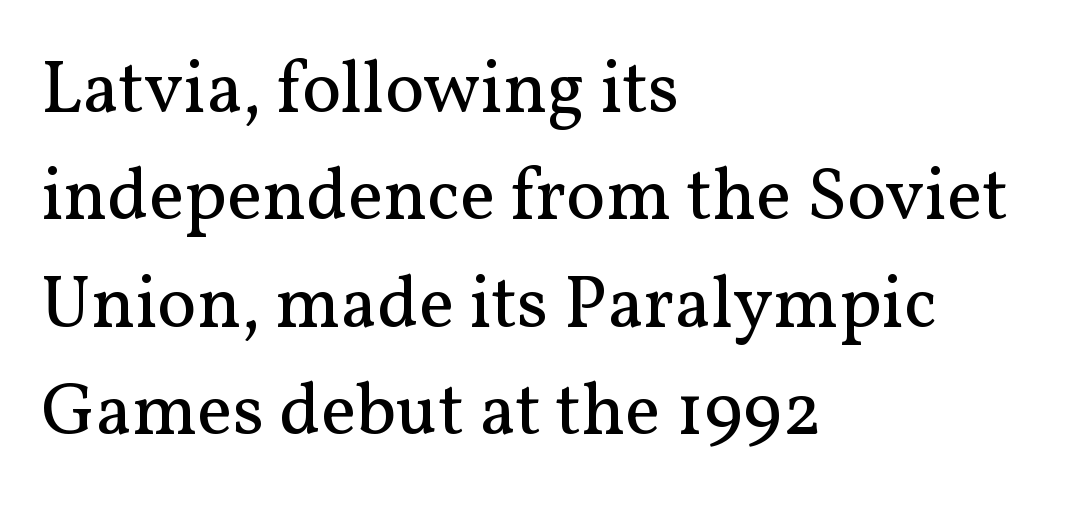
{"serif": "yes", "italic": "no", "bold": "no", "weight": "regular", "width": "normal", "stroke_contrast": "medium", "x_height": "medium", "monospaced": "no", "underline": "no", "align": "left", "line_spacing": "normal", "line_spacing_ratio": 1.45, "letter_spacing": "normal", "letter_spacing_em": 0.0, "glyph_px": 74}
